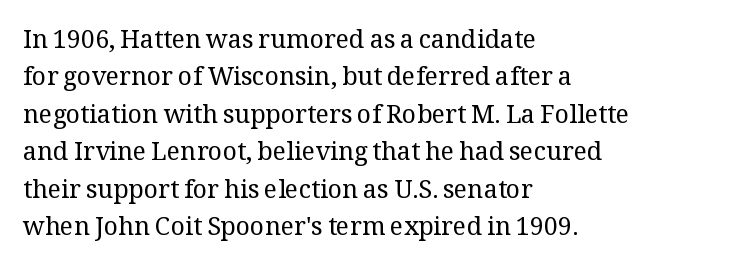
Q: Is the text bold? A: No.
Q: Is the text italic (slanted)? A: No, it is upright.
Q: Is the text underlined? A: No.
Q: How is the paragraph aligned? A: Left-aligned.
Q: Is the spacing between letters normal or unusually wide? A: Normal.
Q: Is the spacing between lines tight, normal or loose? A: Normal.
